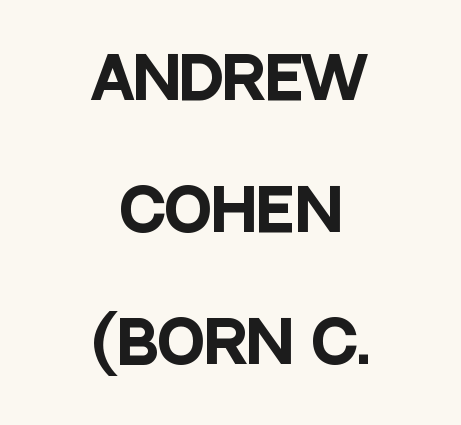
{"serif": "no", "italic": "no", "bold": "yes", "weight": "heavy", "width": "condensed", "stroke_contrast": "low", "x_height": "large", "monospaced": "no", "underline": "no", "align": "center", "line_spacing": "loose", "line_spacing_ratio": 2.32, "letter_spacing": "normal", "letter_spacing_em": 0.0, "glyph_px": 57}
